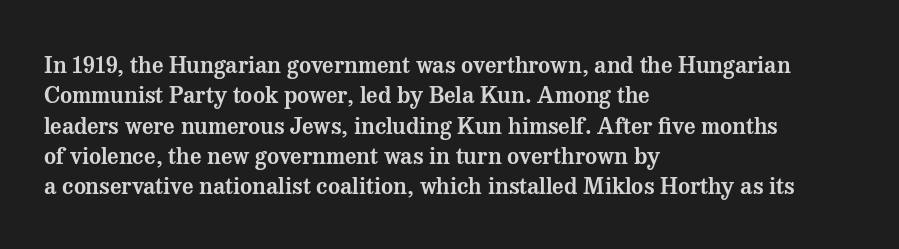
{"italic": "no", "underline": "no", "align": "left", "line_spacing": "normal", "line_spacing_ratio": 1.32, "letter_spacing": "normal", "letter_spacing_em": 0.0, "glyph_px": 23}
